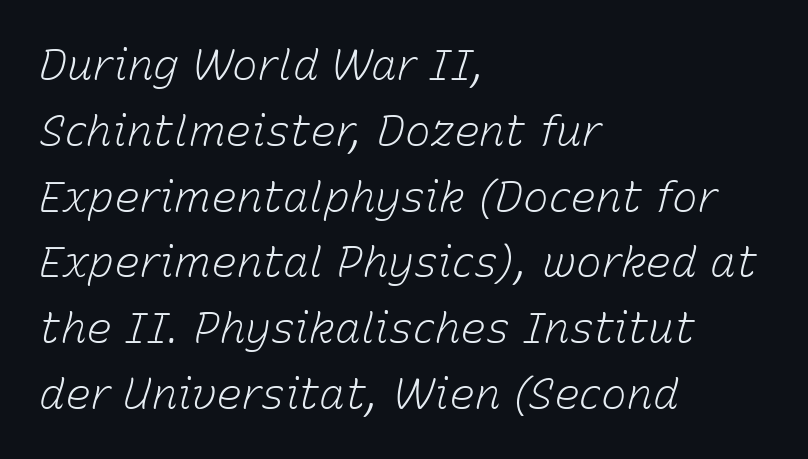
Vertically, the passage feels balanced, rows spaced as you'd expect. The rendering applies a slant to the glyphs. Nothing heavy about these letters — not bold at all. The passage is arranged the way most books set body copy — flush left. A typesetter would call this proportional, since set widths differ per character.
